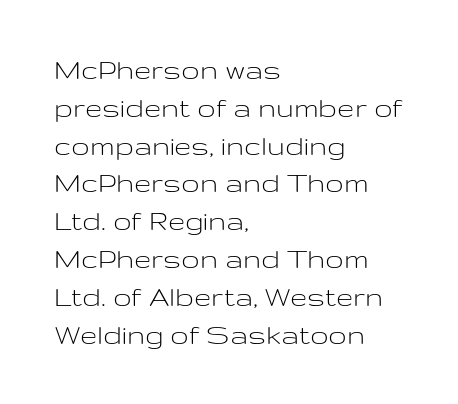
Q: Is the text bold? A: No.
Q: Is the text italic (slanted)? A: No, it is upright.
Q: Is the typeface a serif or a sans-serif typeface? A: Sans-serif.
Q: Is the text underlined? A: No.
Q: How is the paragraph aligned? A: Left-aligned.
Q: Is the spacing between letters normal or unusually wide? A: Normal.
Q: Width (condensed, normal, or wide)? A: Wide.
Q: Stroke contrast? A: Low.
Q: x-height? A: Medium.
Q: Monospaced? A: No.
